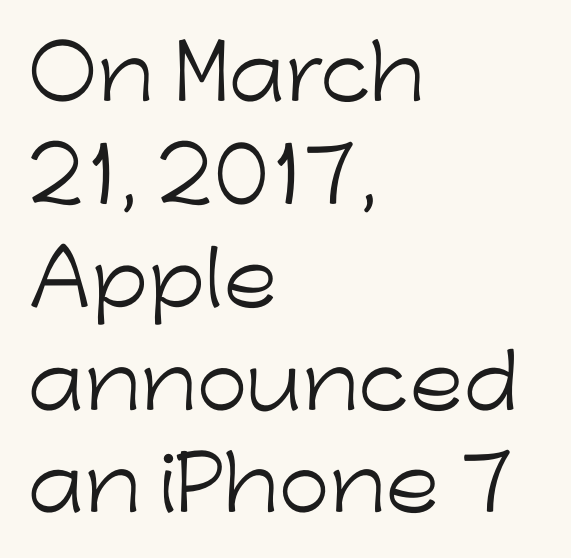
{"serif": "no", "italic": "no", "bold": "no", "weight": "light", "width": "normal", "stroke_contrast": "low", "x_height": "medium", "monospaced": "no", "underline": "no", "align": "left", "line_spacing": "normal", "line_spacing_ratio": 1.39, "letter_spacing": "normal", "letter_spacing_em": 0.0, "glyph_px": 74}
